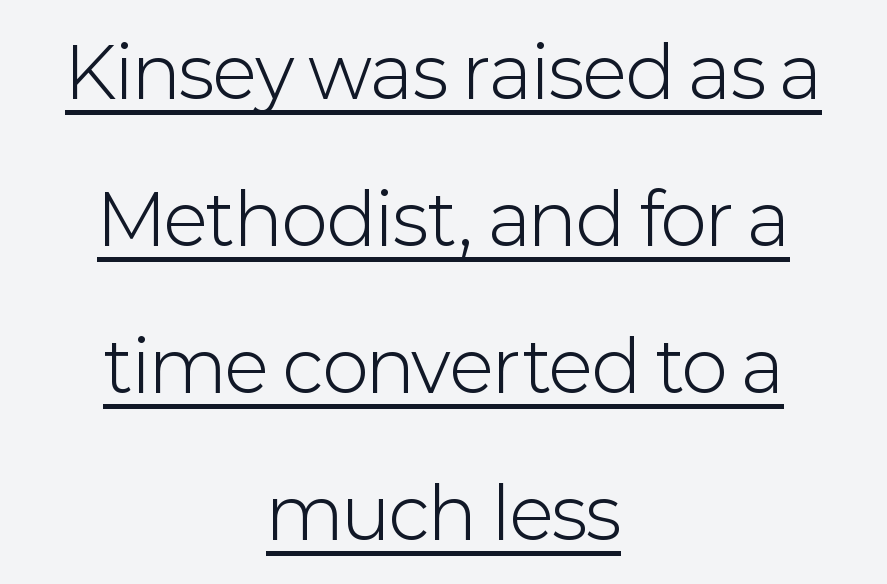
{"serif": "no", "italic": "no", "bold": "no", "weight": "light", "width": "normal", "stroke_contrast": "low", "x_height": "medium", "monospaced": "no", "underline": "yes", "align": "center", "line_spacing": "loose", "line_spacing_ratio": 2.1, "letter_spacing": "normal", "letter_spacing_em": 0.0, "glyph_px": 70}
